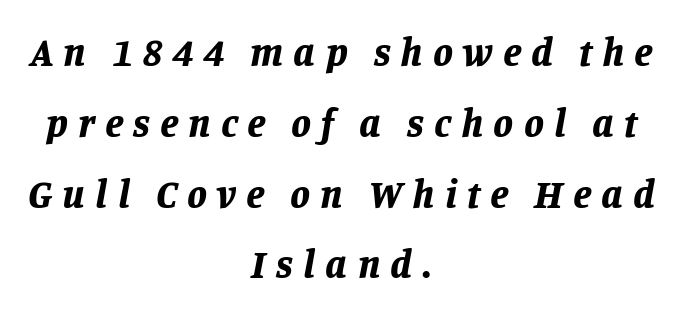
Where is the straight margin? There isn't one; the lines are centered. The letterforms stand isolated, each surrounded by extra space. Only glyphs here, with clear space below each row. Emphasis-style slanted type is in use.
